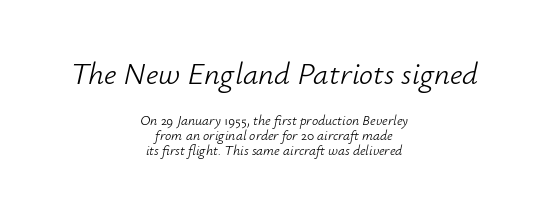
A light-to-regular cut is what we see here. If you measured baseline to baseline, you'd find a short distance. This sample uses an oblique cut, with every glyph tilted off the vertical. Notice how the passage keeps no hard edge, just a central spine. Underlining? Definitely not there.
